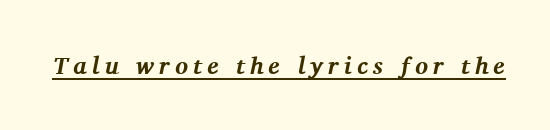
Q: Is the text bold? A: Yes.
Q: Is the text italic (slanted)? A: Yes, it leans right by about 11 degrees.
Q: Is the text underlined? A: Yes.
Q: Is the spacing between letters normal or unusually wide? A: Unusually wide.
